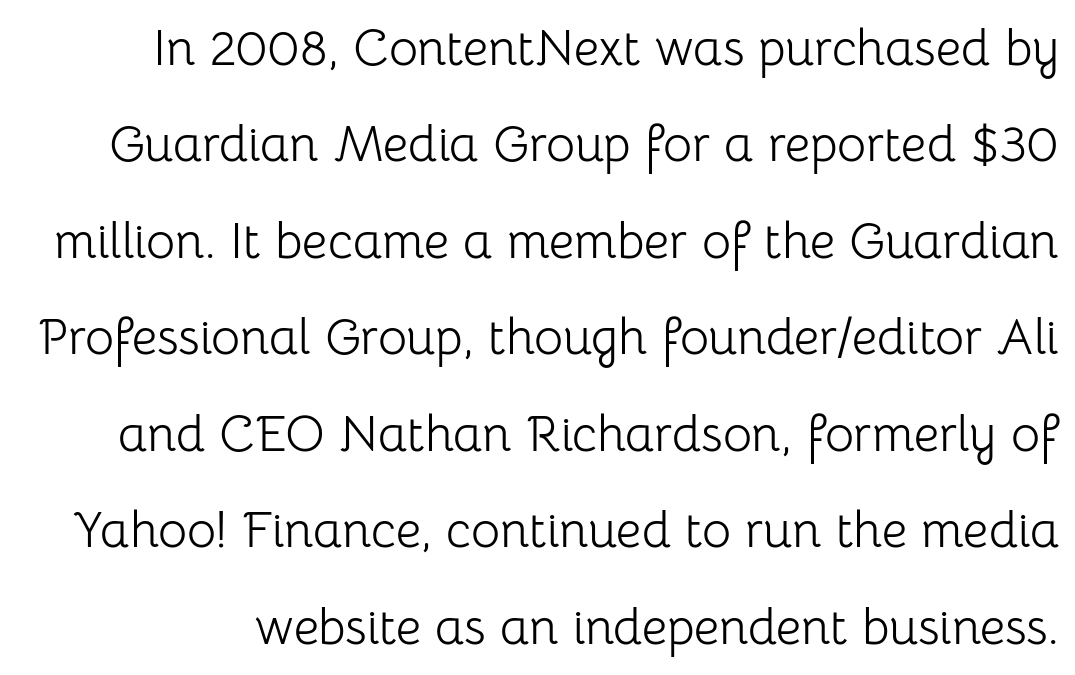
Q: Is the text bold? A: No.
Q: Is the text italic (slanted)? A: No, it is upright.
Q: Is the typeface a serif or a sans-serif typeface? A: Sans-serif.
Q: Is the text underlined? A: No.
Q: Is the spacing between letters normal or unusually wide? A: Normal.
Q: Is the spacing between lines tight, normal or loose? A: Loose.
Q: Width (condensed, normal, or wide)? A: Normal.
Q: Stroke contrast? A: Low.
Q: x-height? A: Medium.
Q: Monospaced? A: No.
